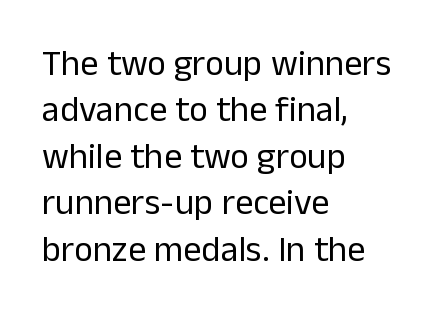
The image shows 36 px regular-weight sans-serif type, upright; set left-aligned, normal line spacing (1.29x), normal letter spacing, not underlined; low stroke contrast and a medium x-height.
